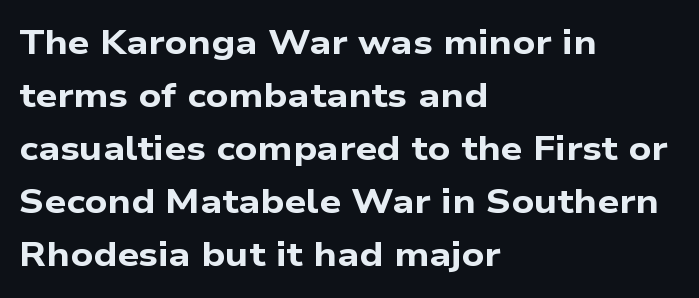
The image shows 34 px bold, wide sans-serif type; set left-aligned, normal line spacing (1.56x), normal letter spacing, not underlined; low stroke contrast and a medium x-height.
